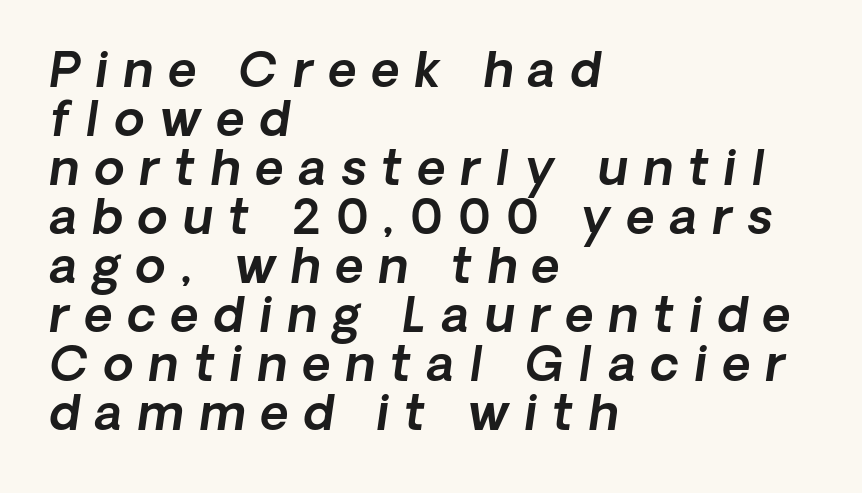
Descenders hang freely into open space. Visually the block forms a straight wall on the left and a jagged coastline on the right. Closely set lines give the paragraph a compact silhouette. Character widths vary here, with narrow letters taking less room than wide ones. The type is letterspaced generously, with wide tracking. Font category for this specimen: sans-serif.
